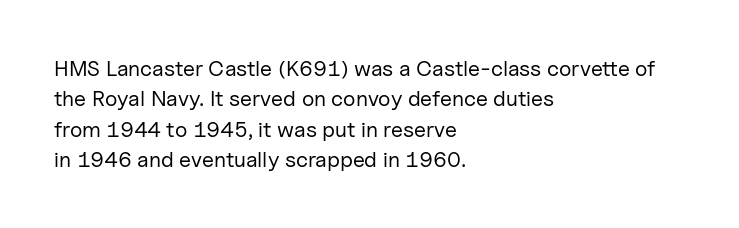
{"italic": "no", "bold": "no", "underline": "no", "align": "left", "line_spacing": "normal", "line_spacing_ratio": 1.38, "letter_spacing": "normal", "letter_spacing_em": 0.0, "glyph_px": 22}
